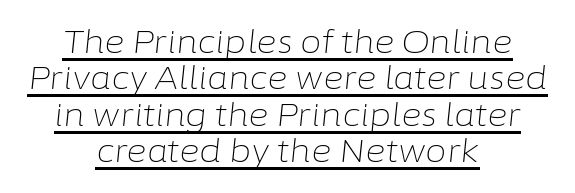
Would a proofreader flag this as italicized? Yes. The passage shown is underscored from start to finish. Spacing between characters is what you'd get straight out of the box. Think of a printed novel: that variable character pitch is what you see here. Caption: face not bold, strokes unweighted.
